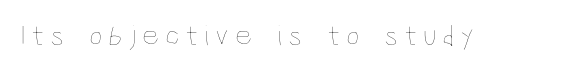
The image shows 30 px thin, condensed type, upright; set not underlined; low stroke contrast and a large x-height.
